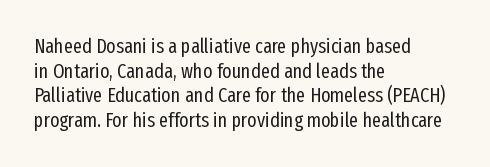
Casual observation: everything's shoved over to the left. This is not heavy type; no bold has been used. Italic? Not at all — the glyphs are vertical. The space beneath each line is pristine and unruled. No extra tracking has been applied to these lines.
